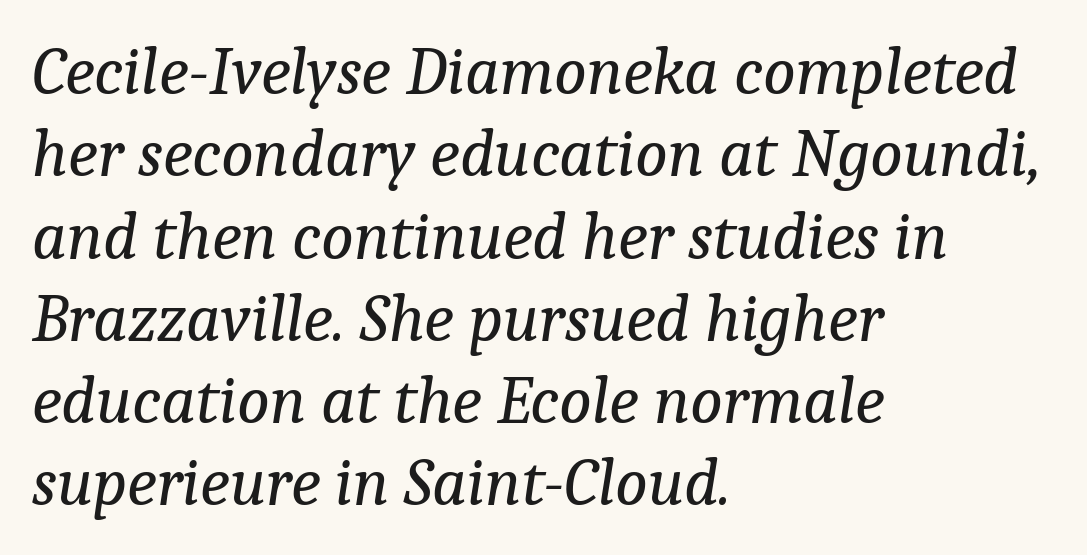
The image shows 68 px regular-weight serif type, italic (leaning right); set left-aligned, line spacing 1.21x, normal letter spacing, not underlined; low stroke contrast and a medium x-height.
